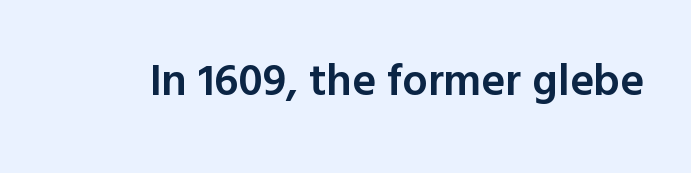
Q: Is the text bold? A: Semi-bold.
Q: Is the text italic (slanted)? A: No, it is upright.
Q: Is the typeface a serif or a sans-serif typeface? A: Sans-serif.
Q: Is the text underlined? A: No.
Q: Is the spacing between letters normal or unusually wide? A: Normal.
Q: Width (condensed, normal, or wide)? A: Normal.
Q: x-height? A: Medium.
Q: Monospaced? A: No.
